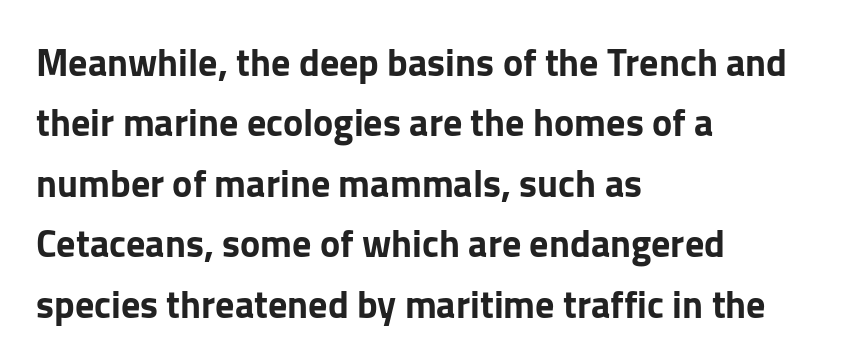
The image shows 38 px sans-serif type, upright; set left-aligned, normal line spacing (1.59x), normal letter spacing, not underlined; low stroke contrast and a medium x-height.
